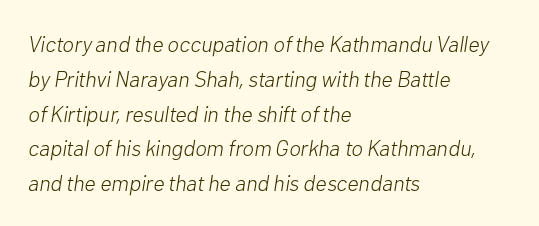
This is oblique type, the kind used for emphasis or titles. Rows of type keep a routine distance in the vertical direction. Only glyphs here, with clear space below each row. No extra ink here — the face is not bold. Nothing unusual about the tracking: characters are spaced as the font intends.
